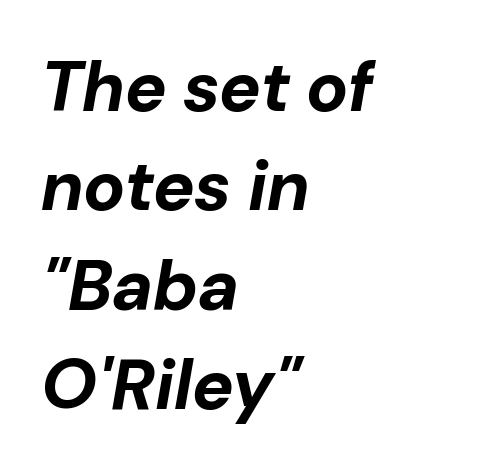
Varying glyph widths throughout — classic text-font behaviour. Baseline-to-baseline distance is the conventional proportion of letter height. Posture: slanted. Which margin do the lines hug? The left one — the right edge is uneven.
